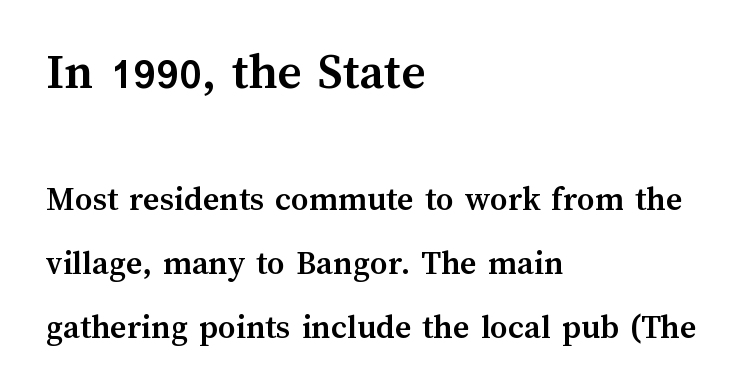
{"italic": "no", "bold": "yes", "weight": "semibold", "width": "normal", "stroke_contrast": "medium", "x_height": "medium", "monospaced": "no", "underline": "no", "align": "left", "line_spacing_ratio": 1.82, "letter_spacing": "normal", "letter_spacing_em": 0.0, "larger_block": "first", "size_ratio": 1.49, "glyph_px": 52}
